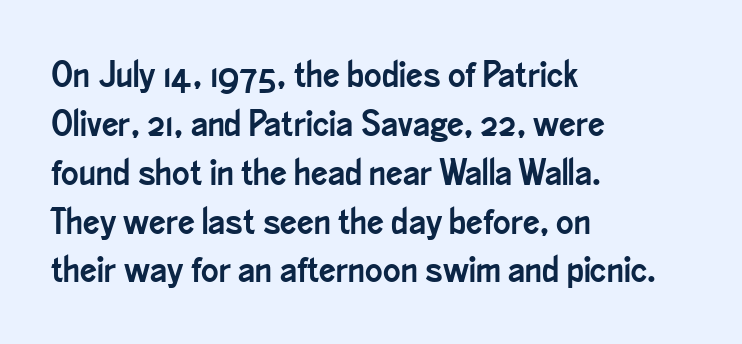
Reading down the column, the eye jumps a familiar distance to each next line. Unlike a traditional serif, this face leaves its strokes unadorned. This is roman type, the default non-slanted kind. Decoration check: the copy has no underline.
